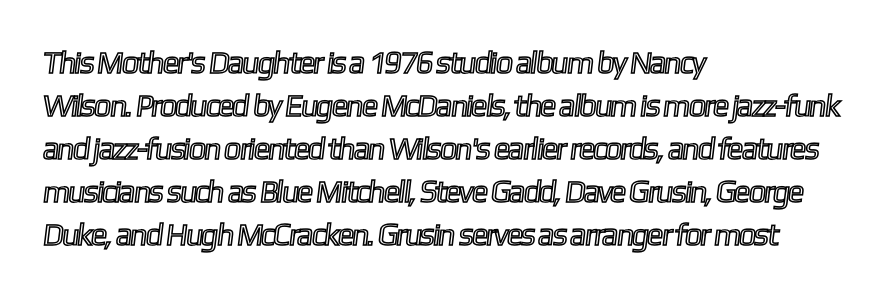
Varying glyph widths throughout — classic text-font behaviour. Just letters on the line, the space beneath them empty. The lines in this sample share a left origin and differ only in where they stop. Line spacing here is normal. No extra tracking has been applied to these lines.
